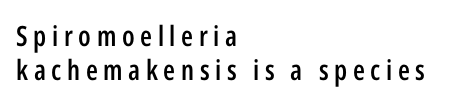
{"serif": "no", "italic": "no", "bold": "semi", "weight": "semibold", "width": "condensed", "stroke_contrast": "low", "x_height": "medium", "monospaced": "no", "underline": "no", "align": "left", "line_spacing_ratio": 1.23, "letter_spacing": "wide", "letter_spacing_em": 0.2, "glyph_px": 28}
